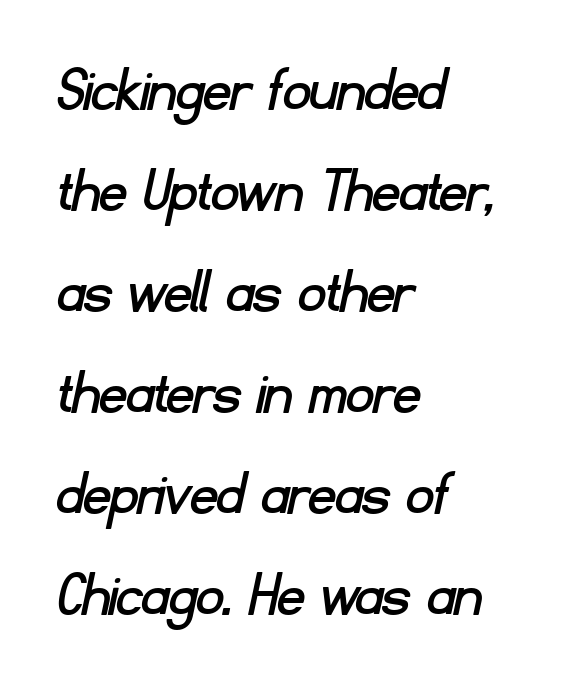
Any mark beneath the type? The region is blank. The letters advance in unequal steps, a hallmark of proportional type. Evenly set lines give the paragraph a standard silhouette. Does the copy run flush right? No — it runs flush left.
